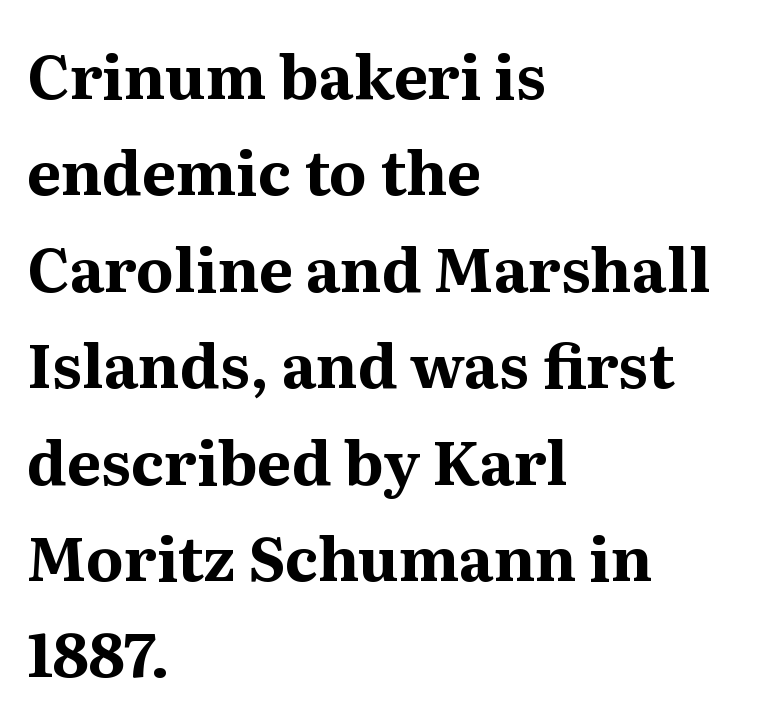
{"serif": "yes", "italic": "no", "bold": "yes", "weight": "bold", "width": "normal", "stroke_contrast": "medium", "x_height": "medium", "monospaced": "no", "underline": "no", "align": "left", "line_spacing": "normal", "line_spacing_ratio": 1.58, "letter_spacing": "normal", "letter_spacing_em": 0.0, "glyph_px": 61}
